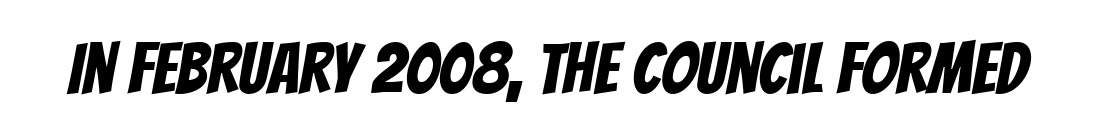
The image shows 71 px condensed sans-serif type; set normal letter spacing, not underlined; low stroke contrast and a large x-height.
